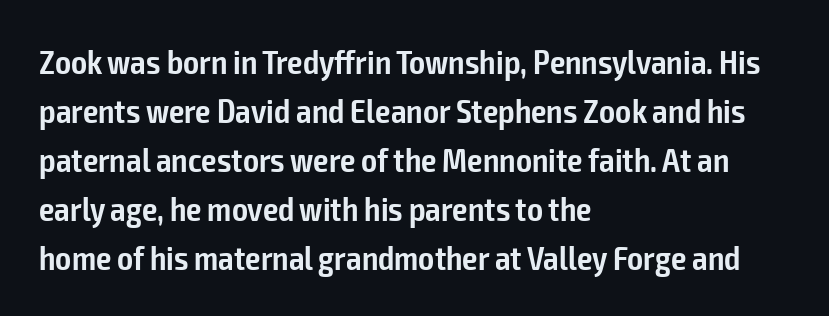
Q: Is the text bold? A: Semi-bold.
Q: Is the text italic (slanted)? A: No, it is upright.
Q: Is the typeface a serif or a sans-serif typeface? A: Sans-serif.
Q: Is the text underlined? A: No.
Q: How is the paragraph aligned? A: Left-aligned.
Q: Is the spacing between letters normal or unusually wide? A: Normal.
Q: Is the spacing between lines tight, normal or loose? A: Normal.
Q: Width (condensed, normal, or wide)? A: Condensed.
Q: Stroke contrast? A: Low.
Q: x-height? A: Medium.
Q: Monospaced? A: No.
